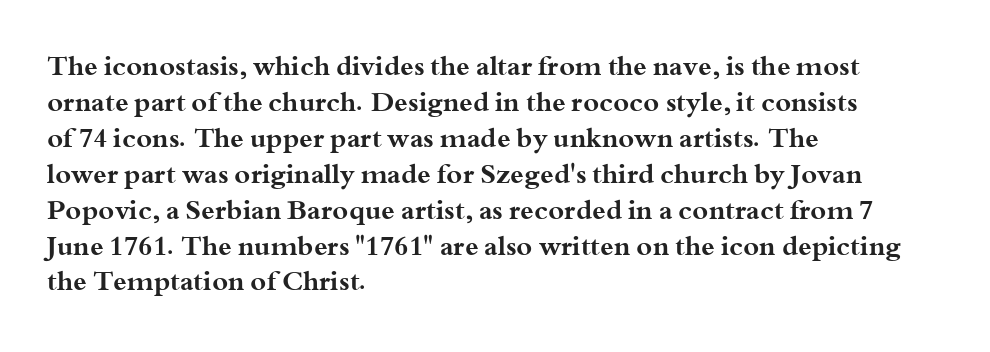
Is there much room between lines? A standard amount, neither cramped nor airy. This rendering features lettering with no underline. The typography opts for an upright posture over an oblique one. Standard letterfit; no display-style spreading of the glyphs. Line starts are locked; line ends wander. Heavy-handed strokes throughout: this text is bold.
